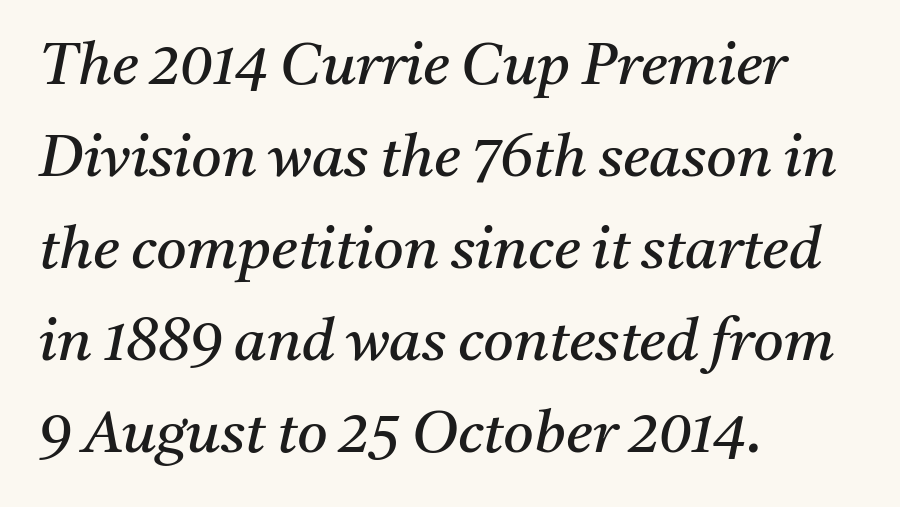
The image shows 59 px regular-weight serif type, italic (leaning right); set left-aligned, normal line spacing (1.56x), normal letter spacing, not underlined; medium stroke contrast and a medium x-height.
